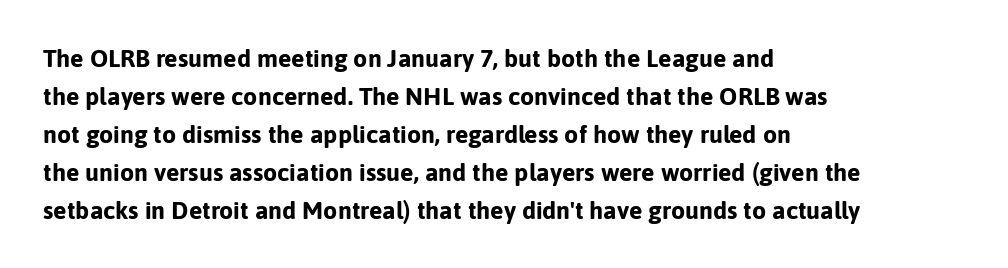
Leftover space on each line is placed entirely after the last word. Normally led — the rows are evenly, conventionally spaced. Type without underlining. Here the glyphs are tracked normally, forming tight word shapes.
